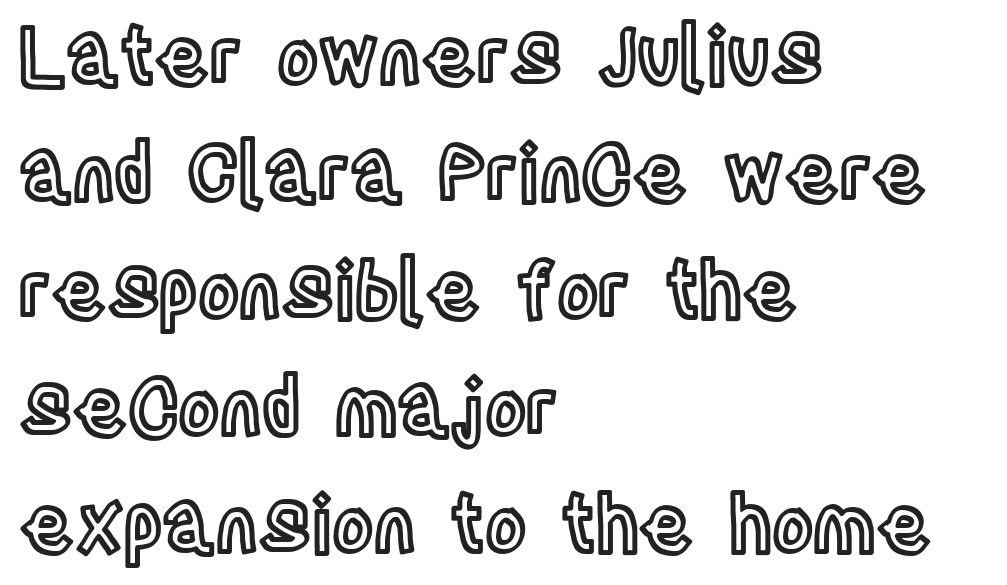
{"italic": "no", "width": "condensed", "x_height": "large", "monospaced": "no", "underline": "no", "align": "left", "line_spacing": "normal", "line_spacing_ratio": 1.5, "letter_spacing": "normal", "letter_spacing_em": 0.0, "glyph_px": 78}
